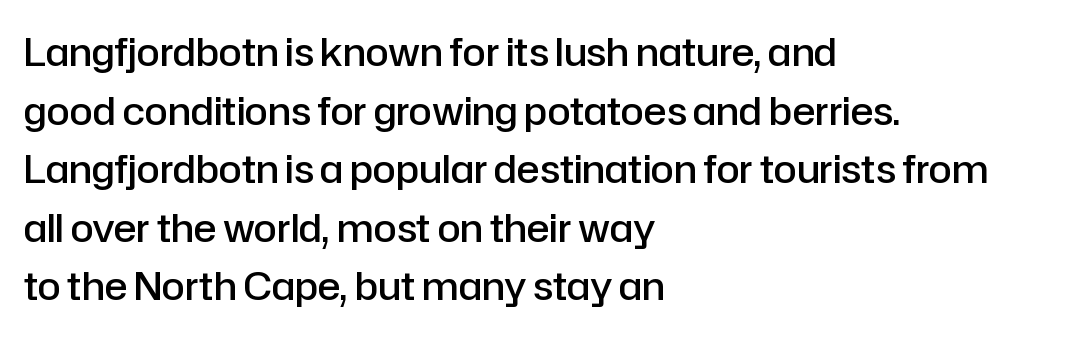
These words are printed semibold, heavier than regular yet not bold. If you drew a ruler down the left edge, every line would touch it. The passage shown is not underscored anywhere. Regarding leading, the lines here are spaced in the standard way. Ordinary non-slanted type is in use.
